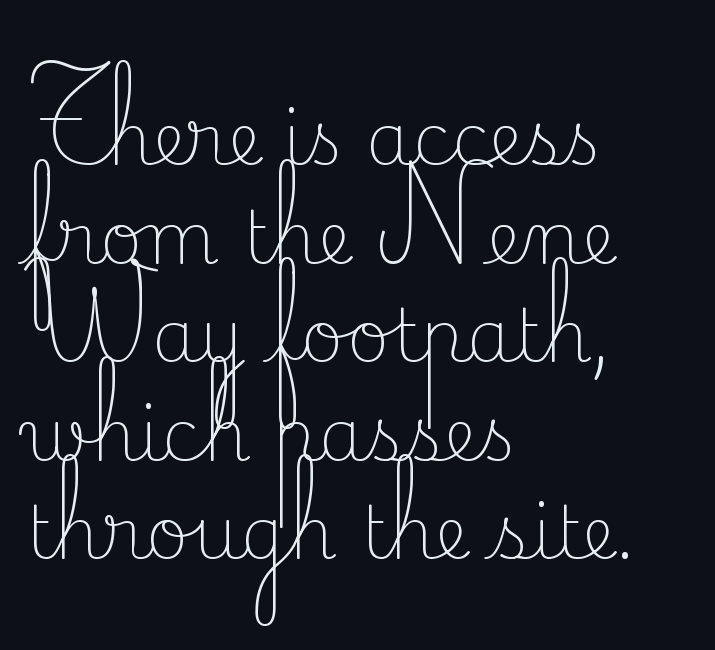
Q: Is the text bold? A: No.
Q: Is the text italic (slanted)? A: No, it is upright.
Q: Is the typeface a serif or a sans-serif typeface? A: Serif.
Q: Is the text underlined? A: No.
Q: How is the paragraph aligned? A: Left-aligned.
Q: Is the spacing between letters normal or unusually wide? A: Normal.
Q: Is the spacing between lines tight, normal or loose? A: Normal.
Q: Width (condensed, normal, or wide)? A: Normal.
Q: Stroke contrast? A: Low.
Q: x-height? A: Small.
Q: Monospaced? A: No.
